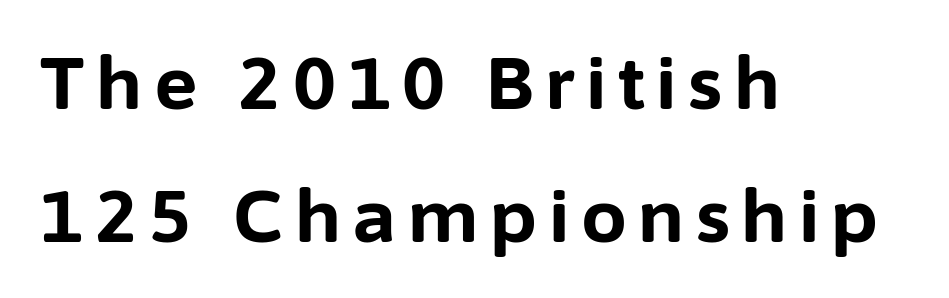
The image shows 73 px bold sans-serif type, upright; set left-aligned, line spacing 1.82x, not underlined; low stroke contrast and a medium x-height.
